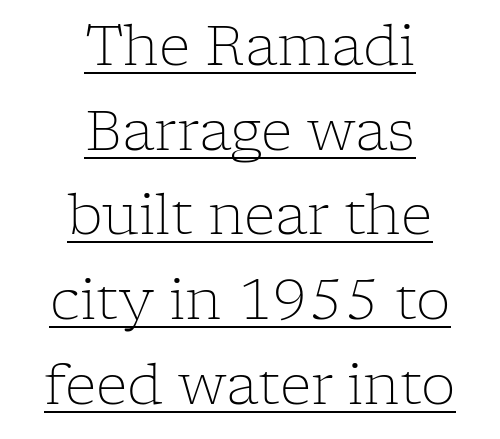
Q: Is the text bold? A: No.
Q: Is the text italic (slanted)? A: No, it is upright.
Q: Is the typeface a serif or a sans-serif typeface? A: Serif.
Q: Is the text underlined? A: Yes.
Q: How is the paragraph aligned? A: Centered.
Q: Is the spacing between letters normal or unusually wide? A: Normal.
Q: Is the spacing between lines tight, normal or loose? A: Normal.
Q: Width (condensed, normal, or wide)? A: Normal.
Q: Stroke contrast? A: Low.
Q: x-height? A: Medium.
Q: Monospaced? A: No.
